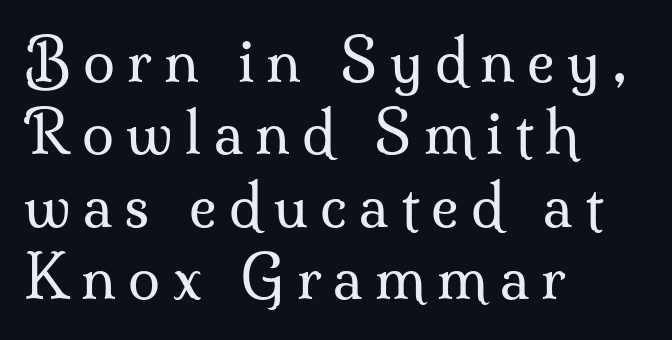
{"serif": "yes", "italic": "no", "bold": "no", "weight": "regular", "width": "normal", "stroke_contrast": "medium", "x_height": "small", "monospaced": "no", "underline": "no", "align": "left", "line_spacing": "normal", "line_spacing_ratio": 1.25, "letter_spacing": "wide", "letter_spacing_em": 0.21, "glyph_px": 58}
